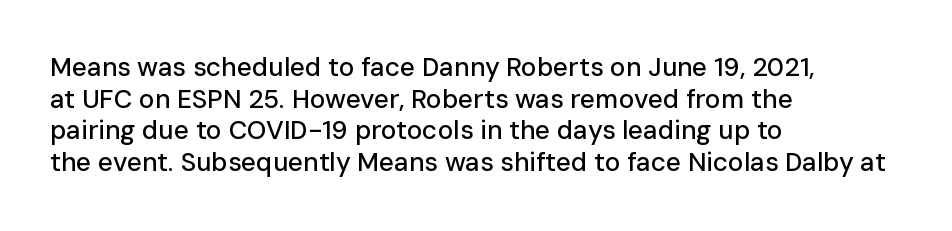
The lettering stays uniformly vertical, giving the passage a roman look. The baseline area is clear. The setting favours the left margin, as ordinary paragraphs usually do. These lines keep a tight, regular rhythm from letter to letter.
